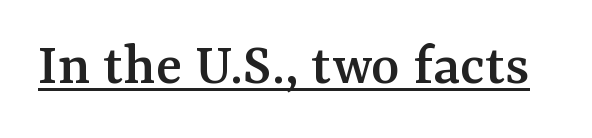
The face used here is seriffed, in the tradition of book romans. In designer terms, the underline attribute is active on this setting. Looks like regular typesetting: each glyph gets only the width it needs. The lettering stays uniformly vertical, giving the passage a roman look. Tracking value appears to be zero — textbook default spacing.
